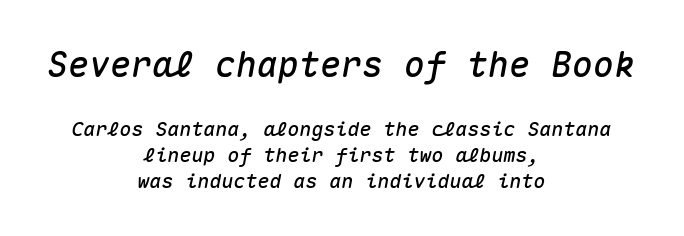
The passage shown stacks its lines at a standard gap. A typesetter would call this monospace, since all characters share one set width. Glance below the letters and you will spot only blank space. Inter-character spacing is left at the font's built-in metrics. There's an unmistakable incline to the writing here. The compositor balanced each line on the midline.
